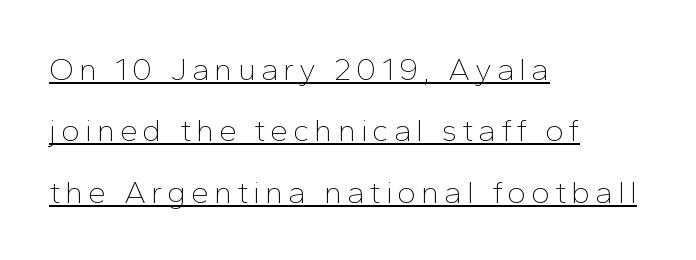
Is this a fixed-width face? No — the glyphs have proportional, varying widths. Upright lettering throughout. If you drew a ruler down the left edge, every line would touch it. The space between consecutive lines is lavish. These characters rest on top of a visible drawn line. Type style note: lacks serifs.
